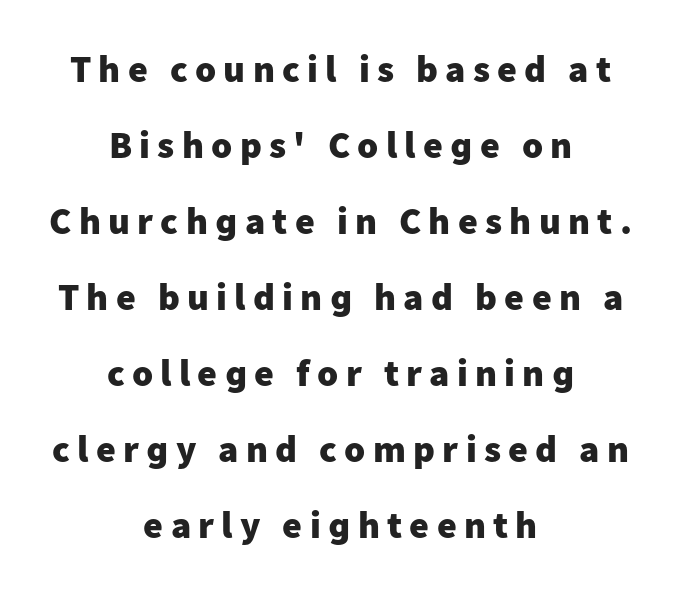
The image shows 38 px heavy sans-serif type, upright; set centered, loose line spacing (2.0x), not underlined; low stroke contrast and a medium x-height.
